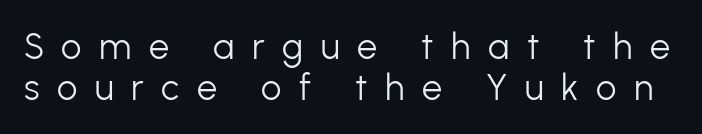
The image shows 36 px light sans-serif type, upright; set tight line spacing (1.14x), unusually wide letter spacing (+0.49 em), not underlined; low stroke contrast and a medium x-height.
